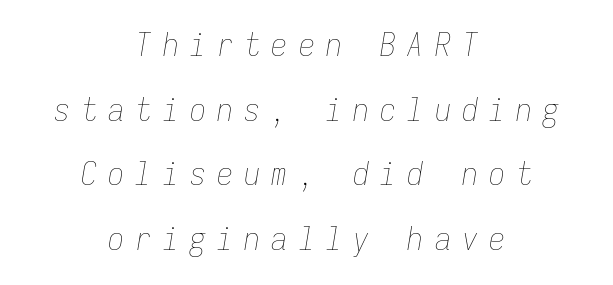
The image shows 32 px thin, condensed type, italic (leaning right), monospaced; set centered, loose line spacing (2.02x), unusually wide letter spacing (+0.35 em), not underlined; low stroke contrast and a medium x-height.
